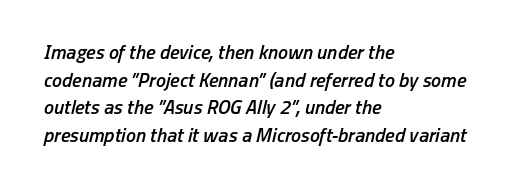
Rows of type keep a routine distance in the vertical direction. Underlining? Definitely not there. Caption: multi-line text, flush left, ragged right. Weight: semibold (demi). The passage shown has conventional tracking throughout. Rendered with sloped, italic letterforms.
